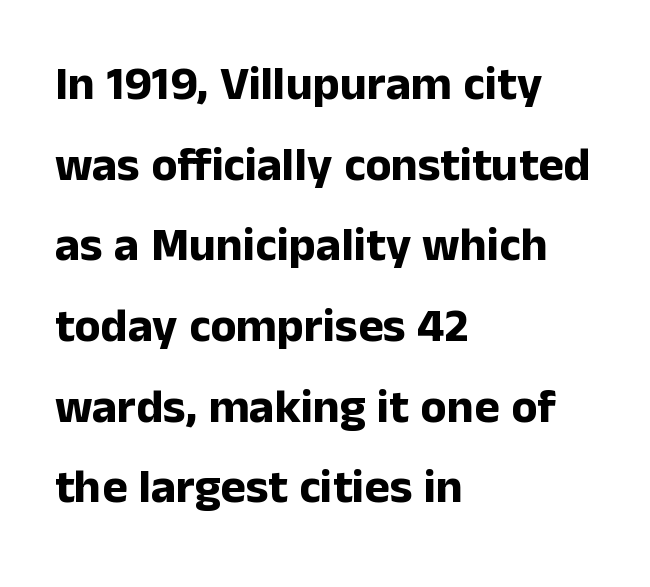
{"serif": "no", "italic": "no", "bold": "yes", "weight": "bold", "width": "normal", "stroke_contrast": "low", "x_height": "medium", "monospaced": "no", "underline": "no", "align": "left", "line_spacing": "normal", "line_spacing_ratio": 1.68, "letter_spacing": "normal", "letter_spacing_em": 0.0, "glyph_px": 48}
